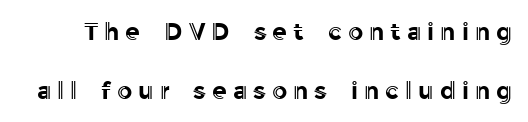
This is the regular roman posture of the typeface. Whoever set this chose breathing room over compactness in the vertical rhythm. Lines of text with bare space underneath. Does extra space separate the letters? Yes, quite a lot of it.
